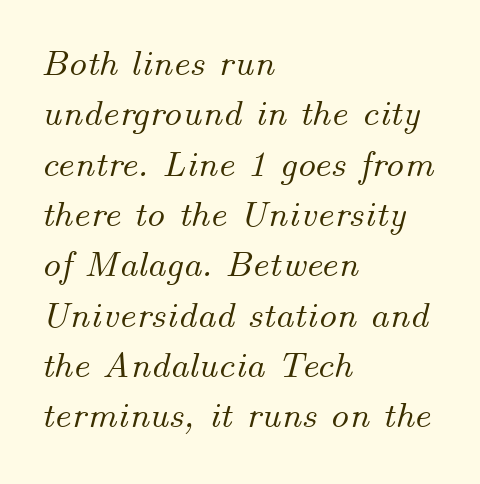
The rendering applies a slant to the glyphs. The vertical gap from one line to the next is medium. The lines in this sample share a left origin and differ only in where they stop. Is this a fixed-width face? No — the glyphs have proportional, varying widths. The type is set solid horizontally, with unmodified tracking.
